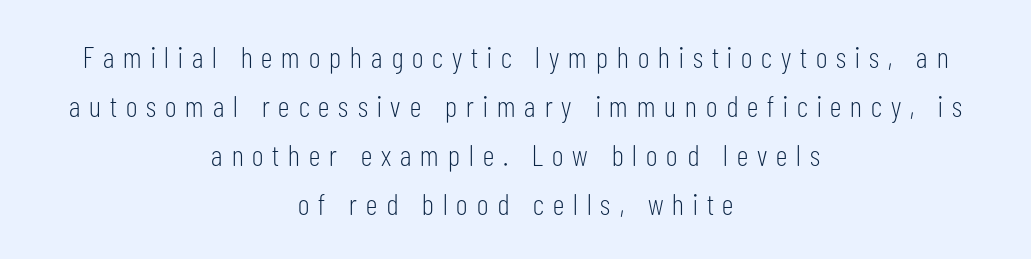
{"serif": "no", "italic": "no", "bold": "no", "weight": "light", "width": "condensed", "stroke_contrast": "low", "x_height": "medium", "monospaced": "no", "underline": "no", "align": "center", "line_spacing": "normal", "line_spacing_ratio": 1.63, "letter_spacing": "wide", "letter_spacing_em": 0.3, "glyph_px": 30}
